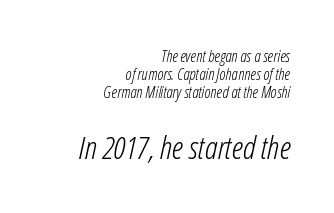
{"italic": "yes", "lean": "right", "slant_degrees": 12, "bold": "no", "weight": "light", "width": "condensed", "stroke_contrast": "low", "x_height": "medium", "monospaced": "no", "underline": "no", "align": "right", "line_spacing": "tight", "line_spacing_ratio": 1.13, "letter_spacing": "normal", "letter_spacing_em": 0.0, "larger_block": "second", "size_ratio": 2.0, "glyph_px": 32}
